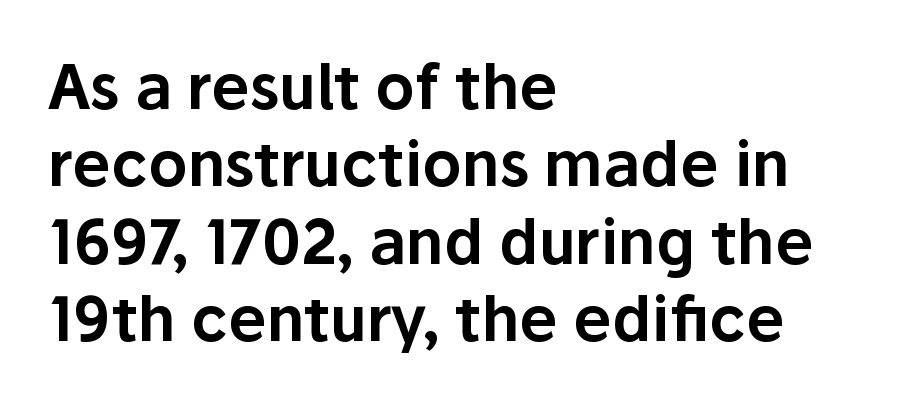
{"serif": "no", "italic": "no", "width": "normal", "stroke_contrast": "low", "x_height": "medium", "monospaced": "no", "underline": "no", "align": "left", "line_spacing": "normal", "line_spacing_ratio": 1.27, "letter_spacing": "normal", "letter_spacing_em": 0.0, "glyph_px": 61}
